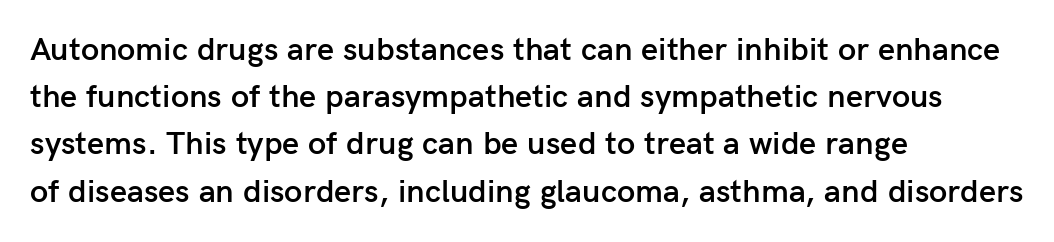
{"serif": "no", "italic": "no", "bold": "semi", "weight": "semibold", "width": "normal", "stroke_contrast": "low", "x_height": "medium", "monospaced": "no", "underline": "no", "align": "left", "line_spacing": "normal", "line_spacing_ratio": 1.43, "letter_spacing": "normal", "letter_spacing_em": 0.0, "glyph_px": 33}
